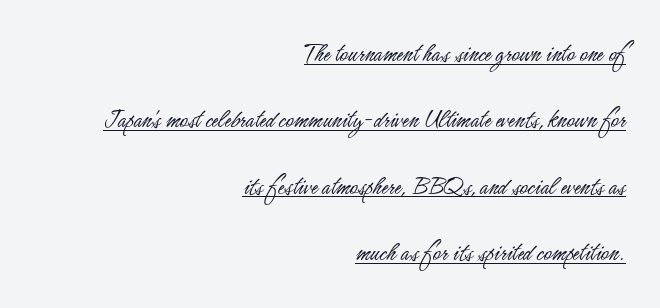
Students, note that the glyphs here touch the page at normal intervals. In CSS terms this would be text-align: right. Rows of type keep a wide berth in the vertical direction. Is this a heavy cut? Hardly; it is regular or lighter. Check the space under the baseline: a stroke is drawn there.
